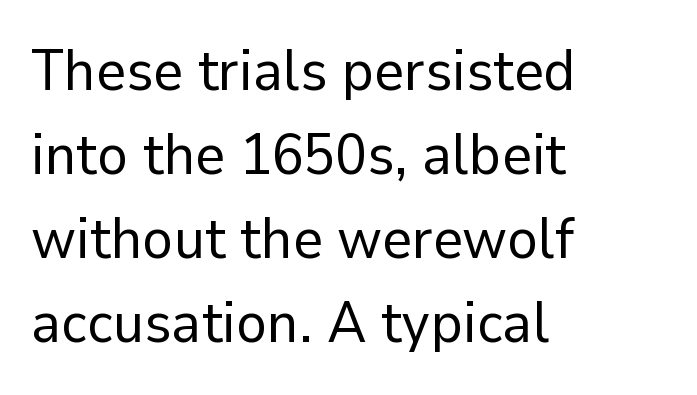
The image shows 58 px regular-weight sans-serif type, upright; set left-aligned, normal line spacing (1.45x), normal letter spacing, not underlined; low stroke contrast and a medium x-height.
